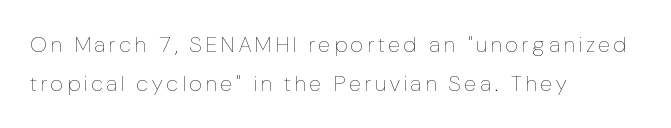
Q: Is the text bold? A: No.
Q: Is the text italic (slanted)? A: No, it is upright.
Q: Is the text underlined? A: No.
Q: How is the paragraph aligned? A: Left-aligned.
Q: Is the spacing between letters normal or unusually wide? A: Unusually wide.
